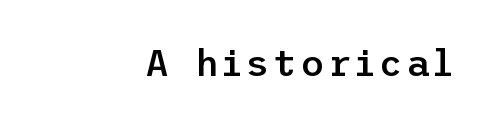
You can tell from the bare stems that sans-serif type was used. No word sits above an underline. If you drew a ruler down the right edge, every line would touch it. A semibold gives these letters moderate extra thickness, short of bold.
